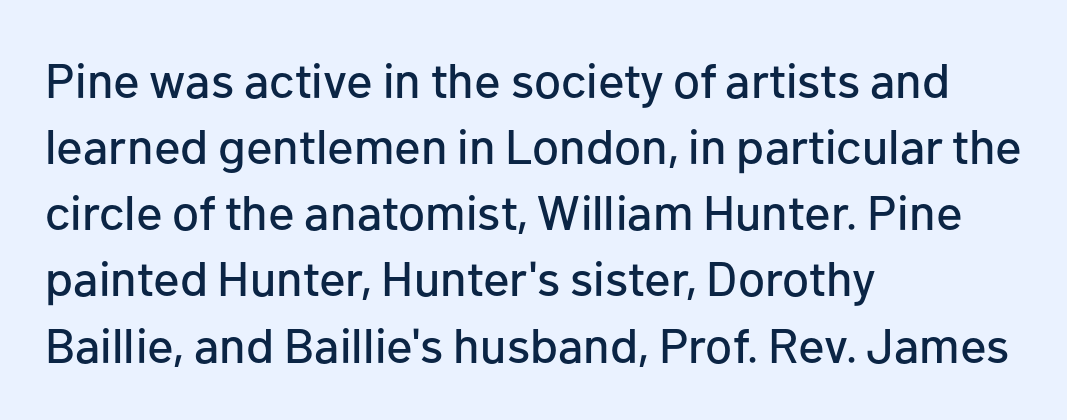
The image shows 49 px sans-serif type, upright; set left-aligned, normal line spacing (1.35x), normal letter spacing, not underlined; low stroke contrast and a medium x-height.
